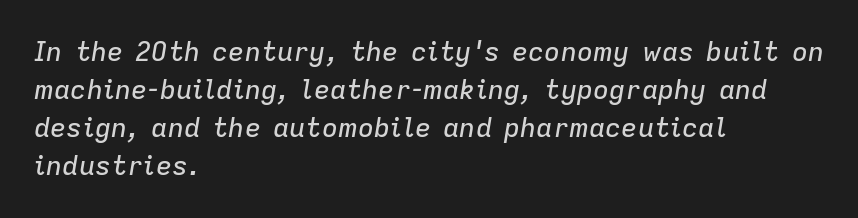
{"italic": "yes", "lean": "right", "slant_degrees": 9, "underline": "no", "align": "left", "line_spacing": "normal", "line_spacing_ratio": 1.41, "letter_spacing": "normal", "letter_spacing_em": 0.0, "glyph_px": 27}
